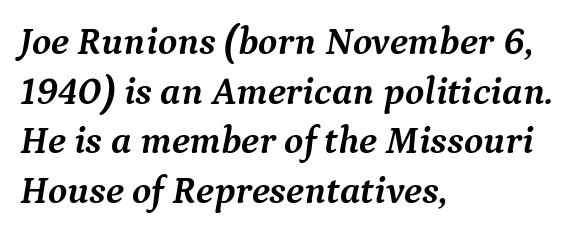
{"serif": "yes", "italic": "yes", "lean": "right", "slant_degrees": 9, "bold": "yes", "weight": "semibold", "width": "normal", "stroke_contrast": "medium", "x_height": "medium", "monospaced": "no", "underline": "no", "align": "left", "line_spacing": "normal", "line_spacing_ratio": 1.27, "letter_spacing": "normal", "letter_spacing_em": 0.0, "glyph_px": 39}
